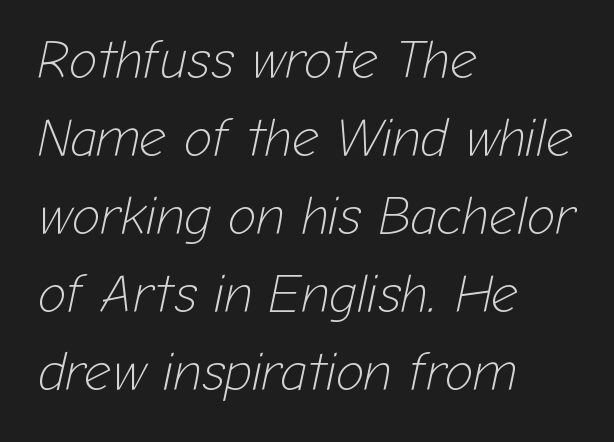
The image shows 53 px light type, italic (leaning right); set left-aligned, normal line spacing (1.47x), normal letter spacing, not underlined; low stroke contrast and a medium x-height.
